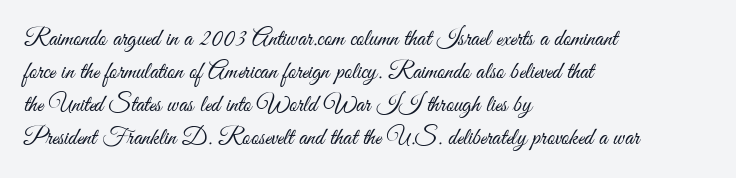
The image shows 24 px text type; set left-aligned, normal line spacing (1.37x), normal letter spacing, not underlined.
